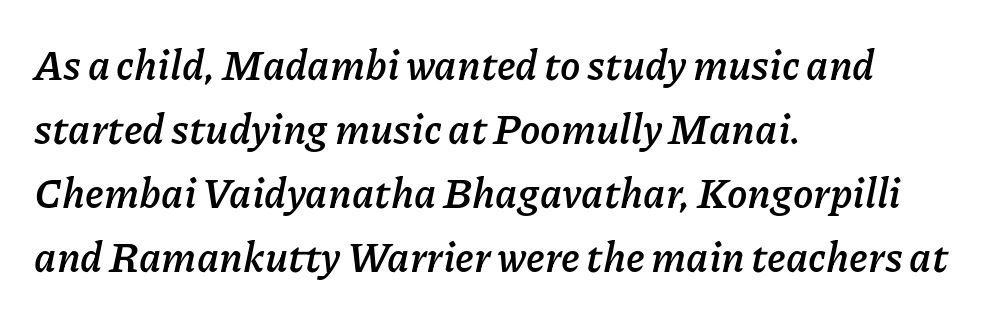
You can tell it's italic because the verticals aren't actually vertical. Compared with typical body copy, the letter spacing here is the same. The space directly below the letters is spotless. A normal amount of white space separates one row of letters from the next. Heavy, bold letterforms.
